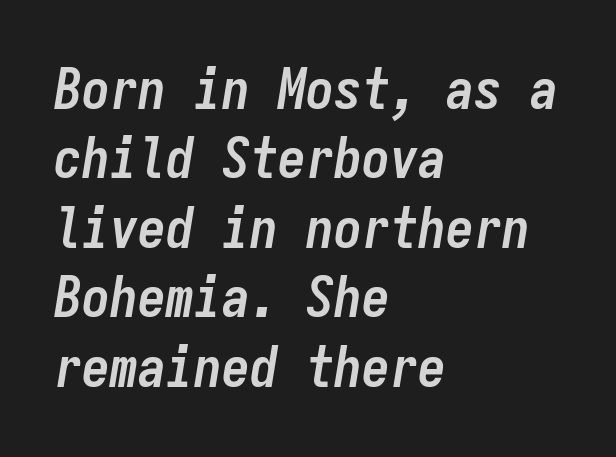
The image shows 56 px semibold, condensed type, italic (leaning right), monospaced; set left-aligned, line spacing 1.24x, normal letter spacing, not underlined; low stroke contrast and a medium x-height.
